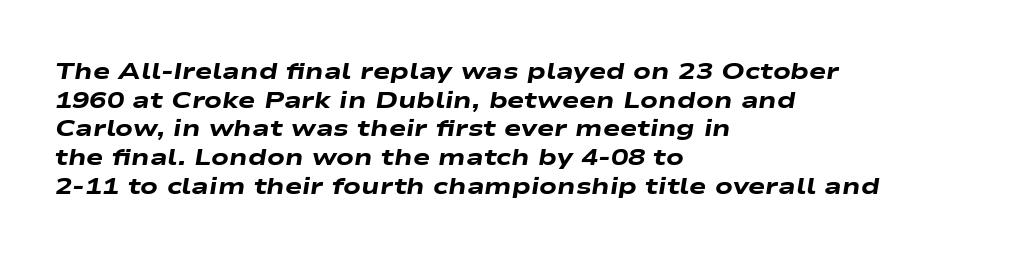
The image shows 23 px bold type, italic (leaning right); set left-aligned, normal line spacing (1.25x), normal letter spacing, not underlined.
